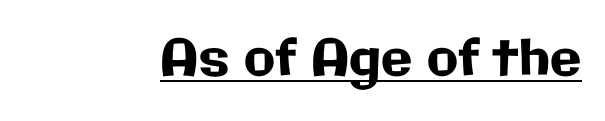
The image shows 51 px sans-serif type, upright; set normal letter spacing, underlined; low stroke contrast and a medium x-height.
